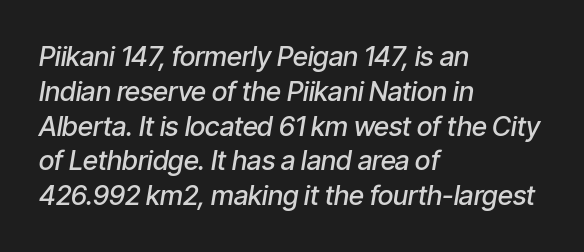
{"italic": "yes", "lean": "right", "slant_degrees": 9, "bold": "semi", "underline": "no", "align": "left", "line_spacing": "normal", "line_spacing_ratio": 1.29, "letter_spacing": "normal", "letter_spacing_em": 0.0, "glyph_px": 27}
